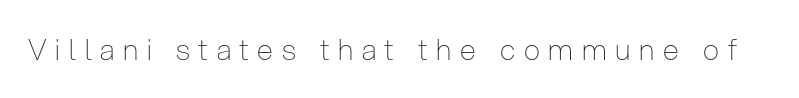
{"serif": "no", "italic": "no", "bold": "no", "weight": "thin", "width": "condensed", "stroke_contrast": "low", "x_height": "medium", "monospaced": "no", "underline": "no", "letter_spacing": "wide", "letter_spacing_em": 0.3, "glyph_px": 29}
